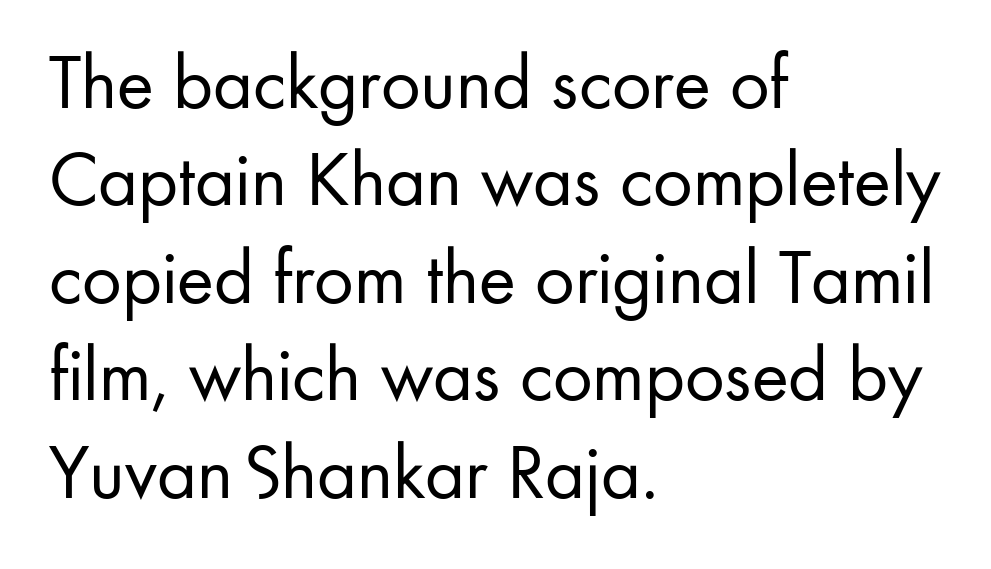
Q: Is the text bold? A: No.
Q: Is the text italic (slanted)? A: No, it is upright.
Q: Is the typeface a serif or a sans-serif typeface? A: Sans-serif.
Q: Is the text underlined? A: No.
Q: How is the paragraph aligned? A: Left-aligned.
Q: Is the spacing between letters normal or unusually wide? A: Normal.
Q: Is the spacing between lines tight, normal or loose? A: Normal.
Q: Width (condensed, normal, or wide)? A: Normal.
Q: Stroke contrast? A: Low.
Q: x-height? A: Small.
Q: Monospaced? A: No.
